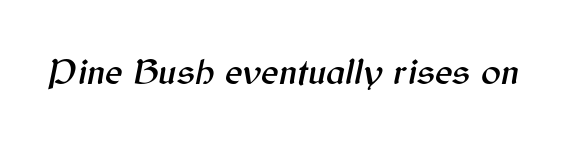
This sample has the flowing, uneven cadence of proportional lettering. The specimen omits any rule beneath the text block's lines. Each word holds together tightly as a unit, with standard inter-letter gaps. Quick note: italic.
